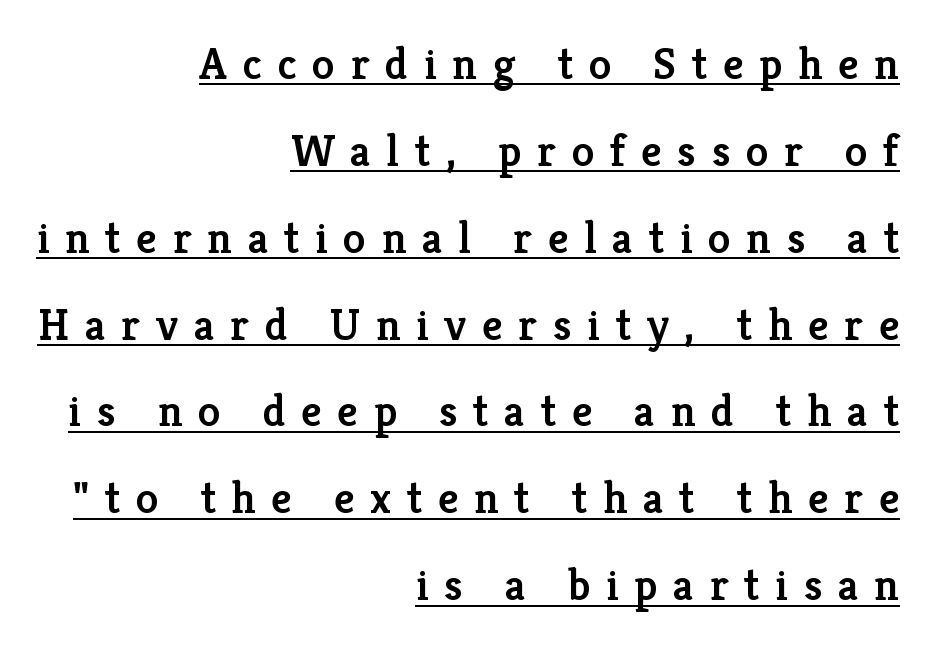
These lines are set flush right with a ragged left edge. The line-height multiplier appears high, well above default. In terms of posture, this sample is upright. Set as a demibold, roughly 600 on the weight scale.
